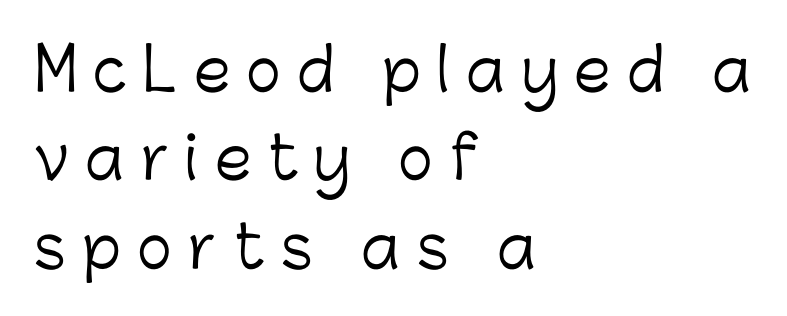
{"serif": "no", "italic": "no", "bold": "no", "weight": "light", "width": "normal", "stroke_contrast": "low", "x_height": "medium", "monospaced": "no", "underline": "no", "align": "left", "line_spacing": "normal", "line_spacing_ratio": 1.5, "letter_spacing": "wide", "letter_spacing_em": 0.28, "glyph_px": 59}
